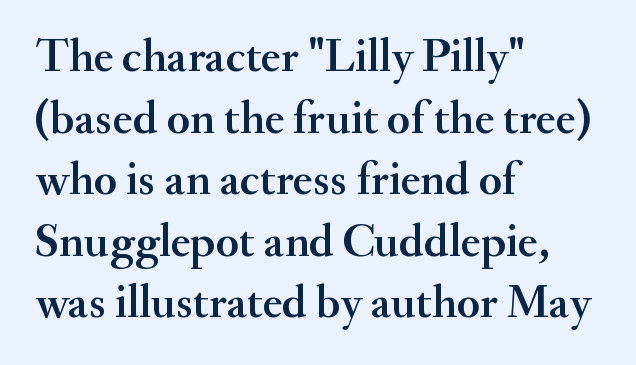
The image shows 47 px serif type, upright; set left-aligned, normal line spacing (1.31x), normal letter spacing, not underlined; medium stroke contrast and a small x-height.
